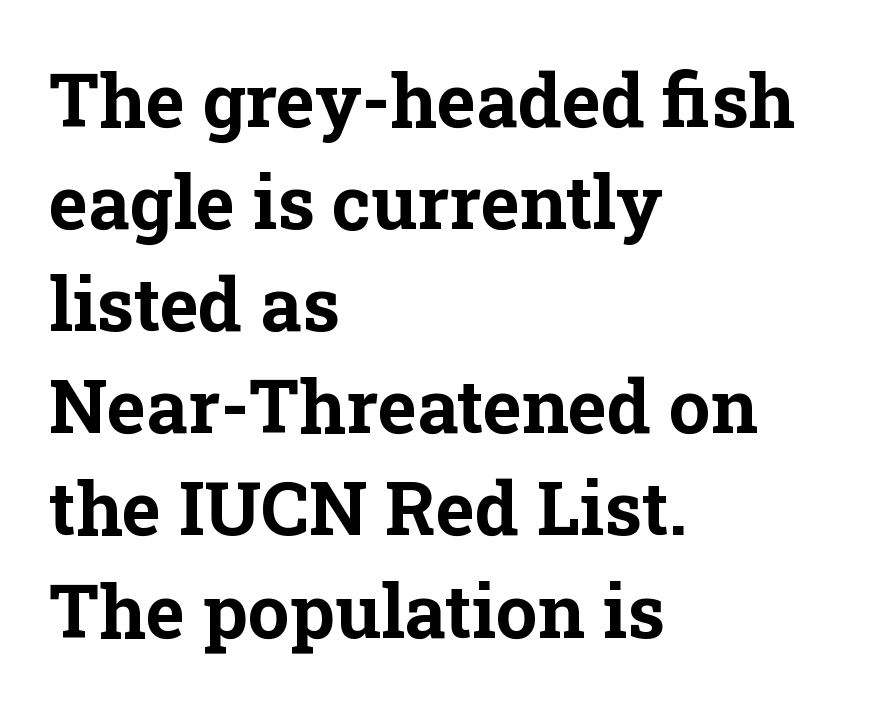
{"serif": "yes", "italic": "no", "bold": "yes", "weight": "bold", "width": "normal", "stroke_contrast": "low", "x_height": "medium", "monospaced": "no", "underline": "no", "align": "left", "line_spacing": "normal", "line_spacing_ratio": 1.38, "letter_spacing": "normal", "letter_spacing_em": 0.0, "glyph_px": 74}
